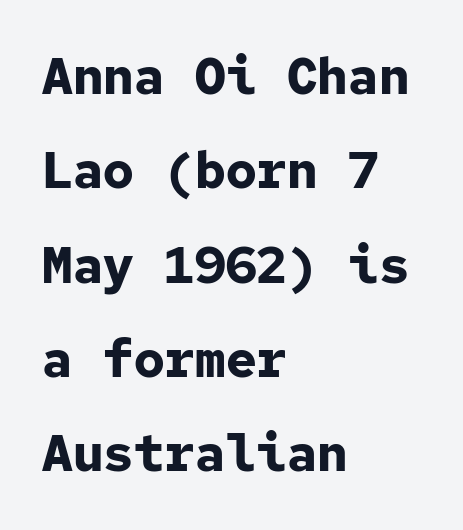
Q: Is the text bold? A: Yes.
Q: Is the text italic (slanted)? A: No, it is upright.
Q: Is the typeface a serif or a sans-serif typeface? A: Sans-serif.
Q: Is the text underlined? A: No.
Q: How is the paragraph aligned? A: Left-aligned.
Q: Is the spacing between letters normal or unusually wide? A: Normal.
Q: Width (condensed, normal, or wide)? A: Normal.
Q: Stroke contrast? A: Low.
Q: x-height? A: Medium.
Q: Monospaced? A: Yes.
